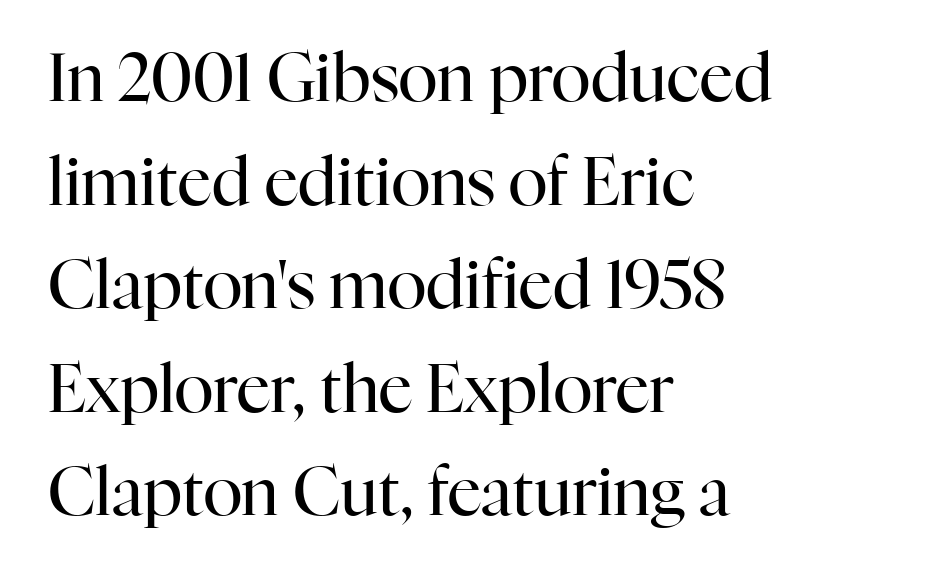
Q: Is the text bold? A: No.
Q: Is the text italic (slanted)? A: No, it is upright.
Q: Is the typeface a serif or a sans-serif typeface? A: Serif.
Q: Is the text underlined? A: No.
Q: How is the paragraph aligned? A: Left-aligned.
Q: Is the spacing between letters normal or unusually wide? A: Normal.
Q: Is the spacing between lines tight, normal or loose? A: Normal.
Q: Width (condensed, normal, or wide)? A: Normal.
Q: Stroke contrast? A: High.
Q: x-height? A: Medium.
Q: Monospaced? A: No.
